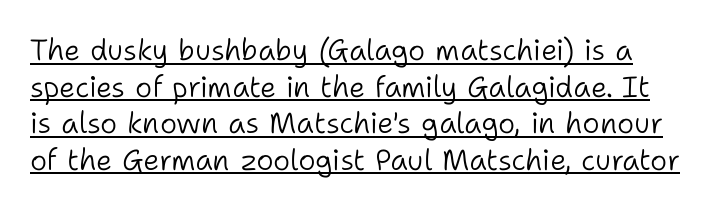
Q: Is the text bold? A: No.
Q: Is the text italic (slanted)? A: No, it is upright.
Q: Is the typeface a serif or a sans-serif typeface? A: Sans-serif.
Q: Is the text underlined? A: Yes.
Q: Is the spacing between letters normal or unusually wide? A: Normal.
Q: Is the spacing between lines tight, normal or loose? A: Normal.
Q: Width (condensed, normal, or wide)? A: Normal.
Q: Stroke contrast? A: Low.
Q: x-height? A: Medium.
Q: Monospaced? A: No.
